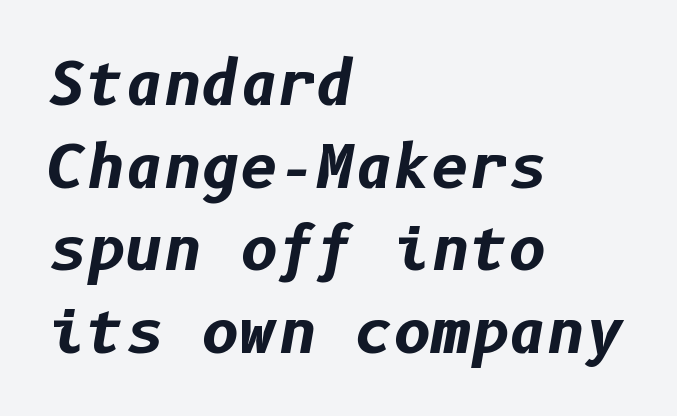
The area under the type is left untouched. Does the weight exceed regular? Yes, all the way to bold. Characters are canted at an angle relative to the baseline's perpendicular. Is the block centered? No — it sits flush against the left margin. The leading is moderate, giving the passage an even texture.
